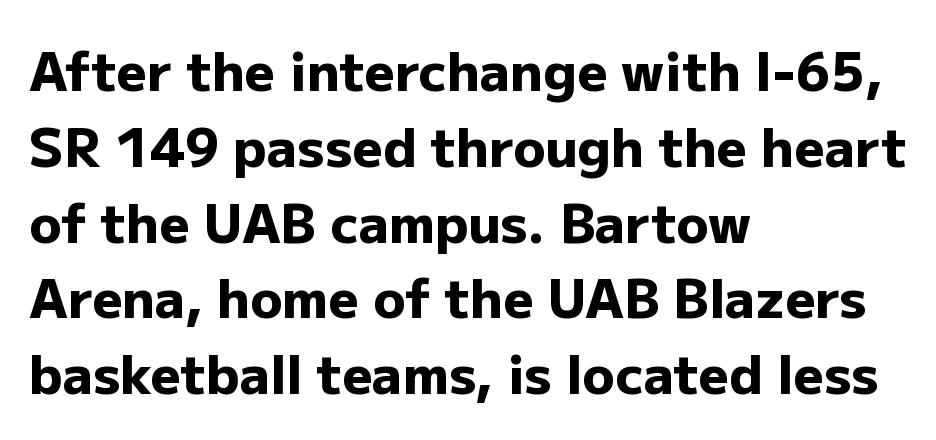
The image shows 53 px heavy sans-serif type, upright; set left-aligned, normal line spacing (1.43x), normal letter spacing, not underlined; low stroke contrast and a medium x-height.
